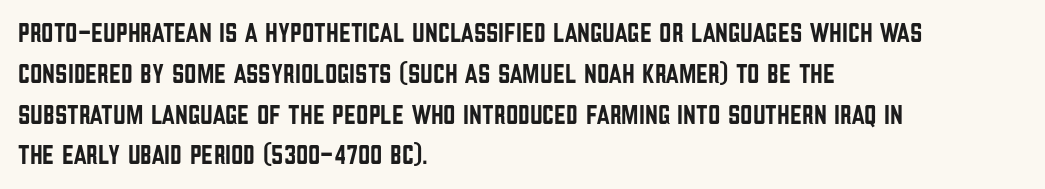
The image shows 27 px text type, upright; set left-aligned, normal line spacing (1.51x), normal letter spacing, not underlined.
